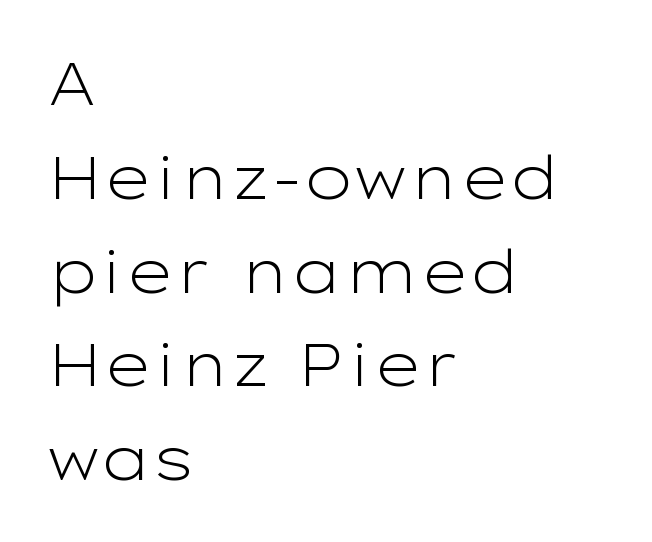
Successive baselines arrive at the customary interval. Vertical stems look standard width or narrower in stroke. Does extra space separate the letters? No, they use regular spacing. Looks like regular typesetting: each glyph gets only the width it needs.
